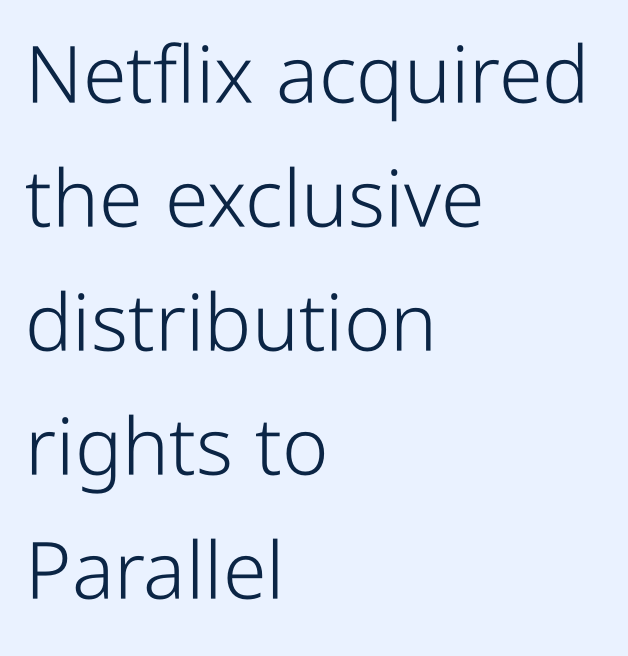
{"serif": "no", "italic": "no", "bold": "no", "weight": "light", "width": "condensed", "stroke_contrast": "low", "x_height": "medium", "monospaced": "no", "underline": "no", "align": "left", "line_spacing": "normal", "line_spacing_ratio": 1.57, "letter_spacing": "normal", "letter_spacing_em": 0.0, "glyph_px": 79}
